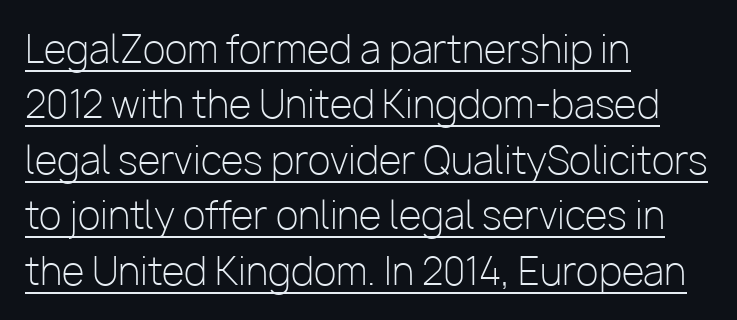
Standard letterfit; no display-style spreading of the glyphs. Rows of type keep a routine distance in the vertical direction. The compositor pushed each line to the left boundary. The letterforms sit at book weight or below. You can see a thin bar hugging the bottom of the glyphs. Each letter keeps its own natural width here, so spacing adapts to shape.
